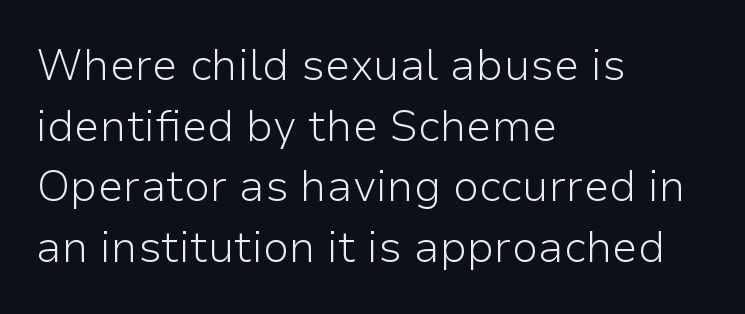
The image shows 43 px light sans-serif type, upright; set left-aligned, normal line spacing (1.41x), normal letter spacing, not underlined; low stroke contrast and a medium x-height.
